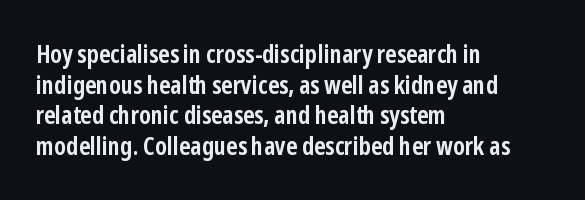
{"italic": "no", "bold": "yes", "underline": "no", "align": "left", "line_spacing_ratio": 1.23, "letter_spacing": "normal", "letter_spacing_em": 0.0, "glyph_px": 25}
